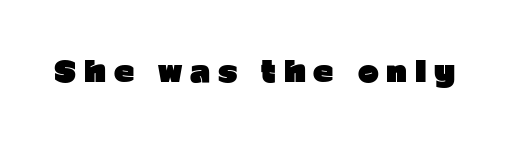
{"serif": "no", "italic": "no", "bold": "yes", "weight": "heavy", "width": "normal", "stroke_contrast": "low", "x_height": "medium", "monospaced": "no", "underline": "no", "letter_spacing": "wide", "letter_spacing_em": 0.28, "glyph_px": 28}
